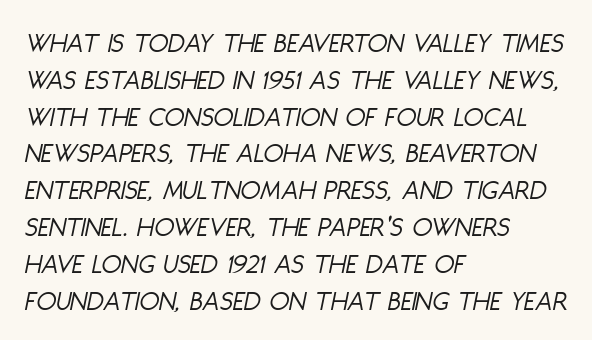
{"italic": "yes", "lean": "right", "slant_degrees": 11, "bold": "no", "weight": "light", "width": "condensed", "stroke_contrast": "low", "x_height": "large", "monospaced": "no", "underline": "no", "align": "left", "line_spacing": "normal", "line_spacing_ratio": 1.27, "letter_spacing": "normal", "letter_spacing_em": 0.0, "glyph_px": 29}
